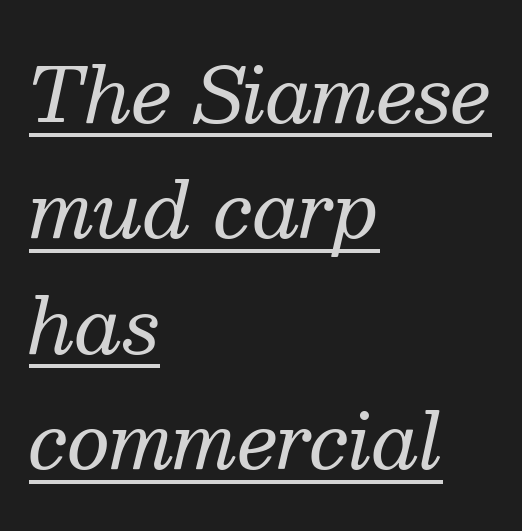
{"serif": "yes", "italic": "yes", "lean": "right", "slant_degrees": 13, "bold": "no", "weight": "regular", "width": "normal", "stroke_contrast": "medium", "x_height": "medium", "monospaced": "no", "underline": "yes", "align": "left", "line_spacing": "normal", "line_spacing_ratio": 1.54, "letter_spacing": "normal", "letter_spacing_em": 0.0, "glyph_px": 75}
